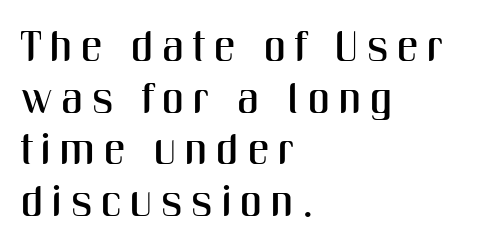
{"serif": "no", "italic": "no", "width": "condensed", "stroke_contrast": "medium", "x_height": "medium", "monospaced": "no", "underline": "no", "align": "left", "line_spacing_ratio": 1.2, "letter_spacing": "wide", "letter_spacing_em": 0.2, "glyph_px": 43}
